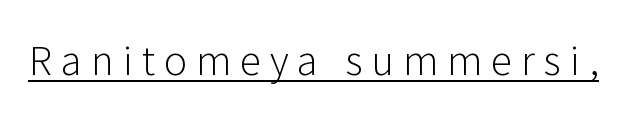
Are there feet on the stems? There aren't — it's a sans. The horizontal fit of the characters is loose and conspicuously gappy. The letters advance in unequal steps, a hallmark of proportional type. Underlined type.
